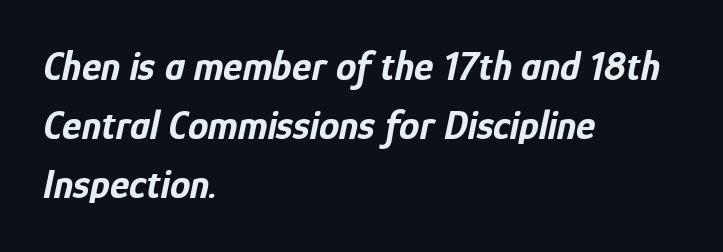
Q: Is the text bold? A: Yes.
Q: Is the text italic (slanted)? A: Yes, it leans right by about 12 degrees.
Q: Is the text underlined? A: No.
Q: How is the paragraph aligned? A: Left-aligned.
Q: Is the spacing between letters normal or unusually wide? A: Normal.
Q: Is the spacing between lines tight, normal or loose? A: Normal.
Q: Width (condensed, normal, or wide)? A: Condensed.
Q: Stroke contrast? A: Low.
Q: x-height? A: Medium.
Q: Monospaced? A: No.
